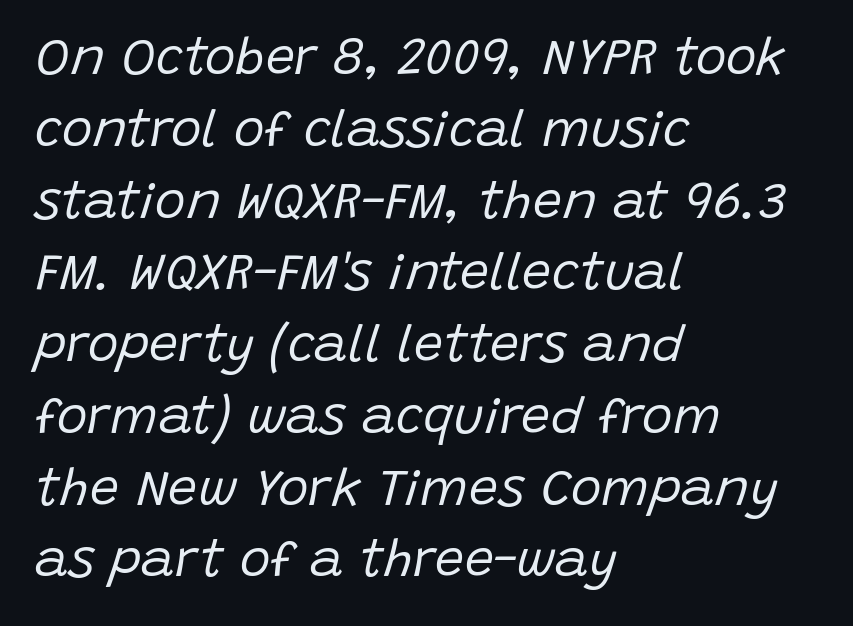
{"italic": "yes", "lean": "right", "slant_degrees": 15, "bold": "no", "weight": "regular", "width": "normal", "stroke_contrast": "low", "x_height": "large", "monospaced": "no", "underline": "no", "align": "left", "line_spacing": "normal", "line_spacing_ratio": 1.38, "letter_spacing": "normal", "letter_spacing_em": 0.0, "glyph_px": 52}
